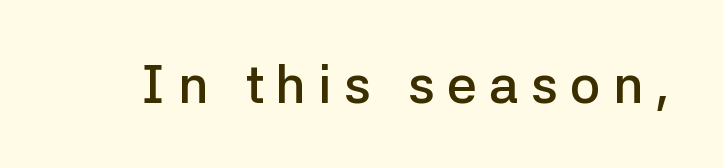
Rule under the text: the space is simply empty. Varying glyph widths throughout — classic text-font behaviour. In terms of posture, this sample is upright. These lines have a slow, spaced-out rhythm from letter to letter.
